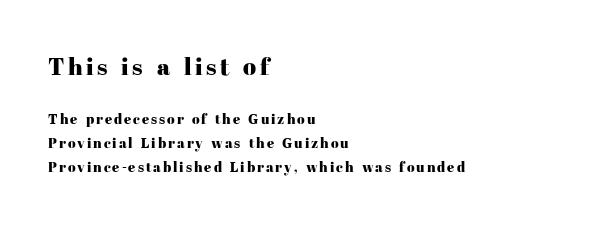
The image shows 24 px text type, upright; set left-aligned, normal line spacing (1.7x), not underlined; the first (top) block is 1.71x larger.
